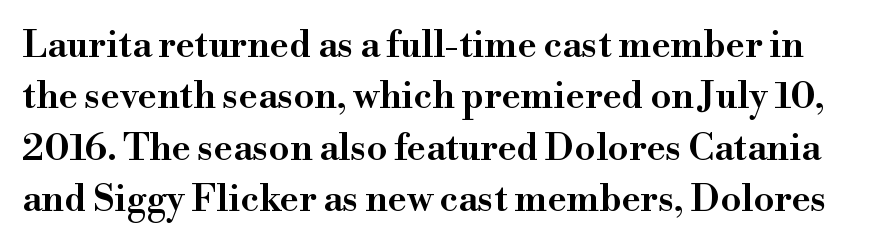
{"serif": "yes", "italic": "no", "bold": "semi", "weight": "semibold", "width": "normal", "stroke_contrast": "high", "x_height": "small", "monospaced": "no", "underline": "no", "line_spacing": "normal", "line_spacing_ratio": 1.39, "letter_spacing": "normal", "letter_spacing_em": 0.0, "glyph_px": 37}
